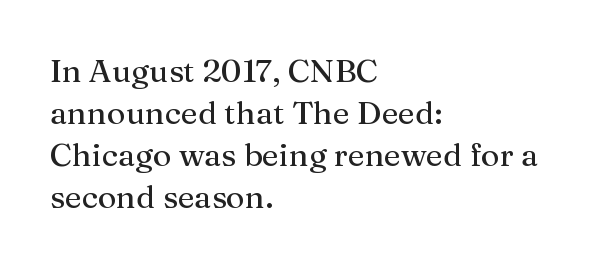
{"serif": "yes", "italic": "no", "width": "normal", "stroke_contrast": "medium", "x_height": "medium", "monospaced": "no", "underline": "no", "align": "left", "line_spacing": "normal", "line_spacing_ratio": 1.31, "letter_spacing": "normal", "letter_spacing_em": 0.0, "glyph_px": 32}
